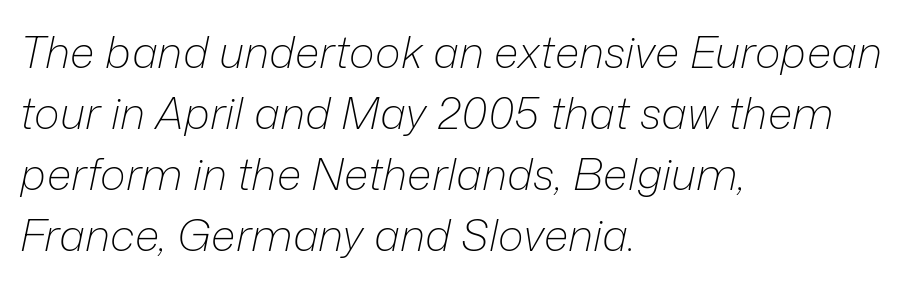
Q: Is the text bold? A: No.
Q: Is the text italic (slanted)? A: Yes, it leans right by about 12 degrees.
Q: Is the text underlined? A: No.
Q: How is the paragraph aligned? A: Left-aligned.
Q: Is the spacing between letters normal or unusually wide? A: Normal.
Q: Is the spacing between lines tight, normal or loose? A: Normal.
Q: Width (condensed, normal, or wide)? A: Normal.
Q: Stroke contrast? A: Low.
Q: x-height? A: Medium.
Q: Monospaced? A: No.
